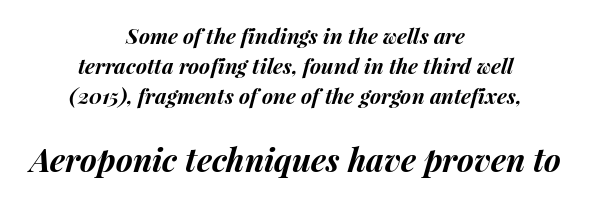
{"italic": "yes", "lean": "right", "slant_degrees": 15, "bold": "yes", "weight": "bold", "width": "normal", "stroke_contrast": "medium", "x_height": "medium", "monospaced": "no", "underline": "no", "align": "center", "line_spacing": "normal", "line_spacing_ratio": 1.44, "letter_spacing": "normal", "letter_spacing_em": 0.0, "larger_block": "second", "size_ratio": 1.52, "glyph_px": 32}
